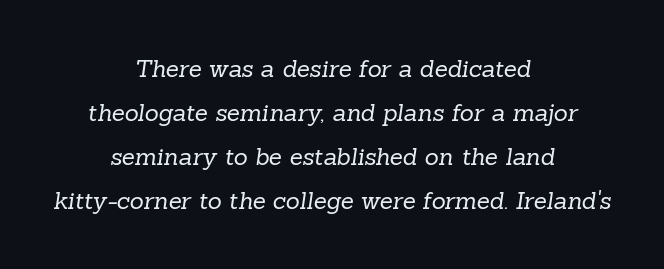
{"bold": "no", "underline": "no", "align": "center", "line_spacing_ratio": 1.84, "letter_spacing": "normal", "letter_spacing_em": 0.0, "glyph_px": 24}
